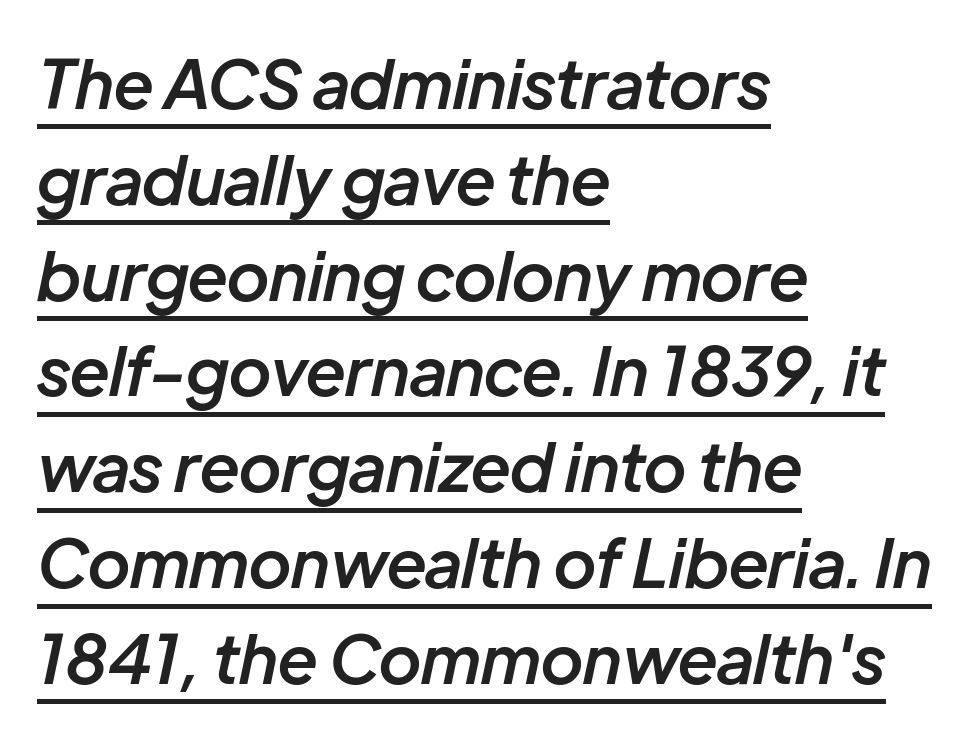
The letters advance in unequal steps, a hallmark of proportional type. Descenders here cross a horizontal rule under the line. One-word summary of the alignment: left. The face used here has a pronounced slope to its letters.
